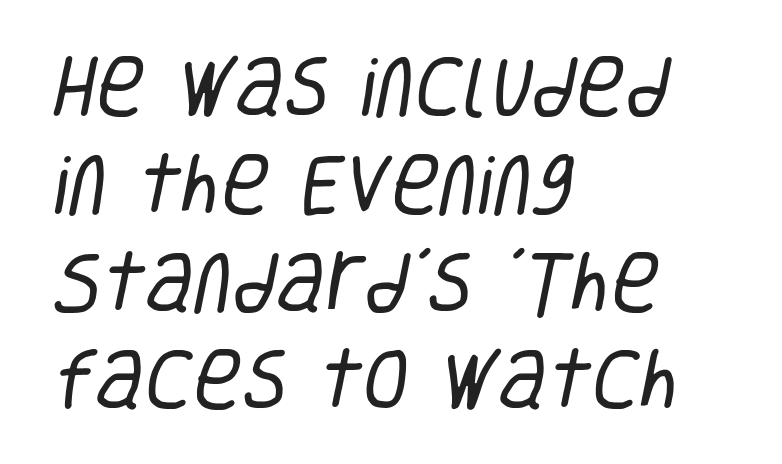
{"serif": "no", "bold": "no", "weight": "regular", "width": "condensed", "stroke_contrast": "low", "x_height": "large", "monospaced": "no", "underline": "no", "align": "left", "line_spacing": "normal", "line_spacing_ratio": 1.46, "letter_spacing": "normal", "letter_spacing_em": 0.0, "glyph_px": 67}
